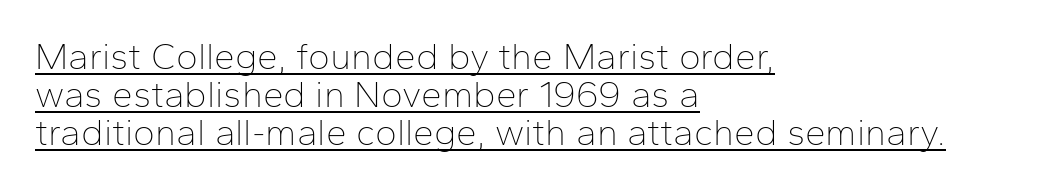
The typeface has the unassuming heft of standard copy or less. The rendered words wear a rule along their underside. Serifs: no, the terminals of the letterforms are clean. Line beginnings align vertically; line endings do not.
